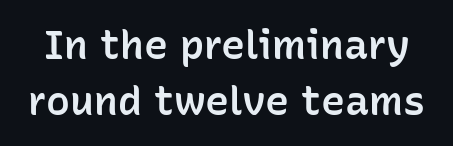
Q: Is the text bold? A: Semi-bold.
Q: Is the text italic (slanted)? A: No, it is upright.
Q: Is the typeface a serif or a sans-serif typeface? A: Sans-serif.
Q: Is the text underlined? A: No.
Q: Is the spacing between letters normal or unusually wide? A: Normal.
Q: Is the spacing between lines tight, normal or loose? A: Normal.
Q: Width (condensed, normal, or wide)? A: Normal.
Q: Stroke contrast? A: Low.
Q: x-height? A: Medium.
Q: Monospaced? A: No.
